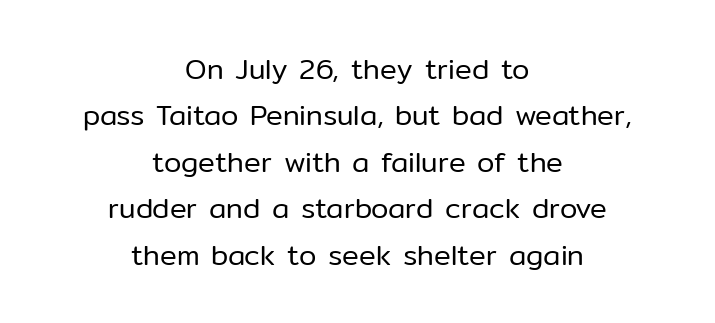
Q: Is the text bold? A: No.
Q: Is the text italic (slanted)? A: No, it is upright.
Q: Is the typeface a serif or a sans-serif typeface? A: Sans-serif.
Q: Is the text underlined? A: No.
Q: How is the paragraph aligned? A: Centered.
Q: Is the spacing between letters normal or unusually wide? A: Normal.
Q: Is the spacing between lines tight, normal or loose? A: Normal.
Q: Width (condensed, normal, or wide)? A: Normal.
Q: Stroke contrast? A: Low.
Q: x-height? A: Medium.
Q: Monospaced? A: No.
